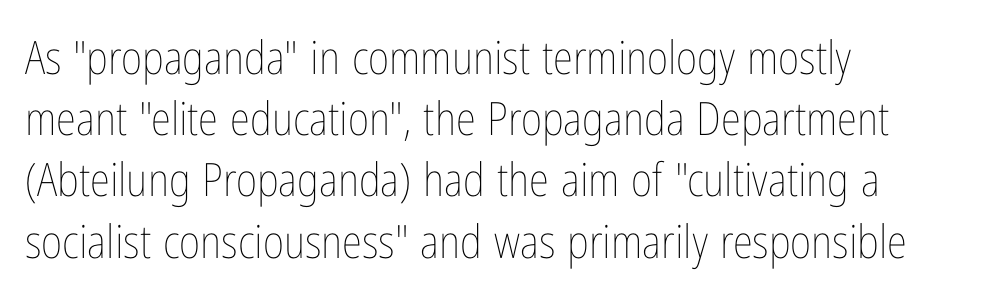
No extra tracking has been applied to these lines. Posture: vertical. Check the space under the baseline: it is left empty. Compared with typical paragraphs, the rows here are spaced about the same.
